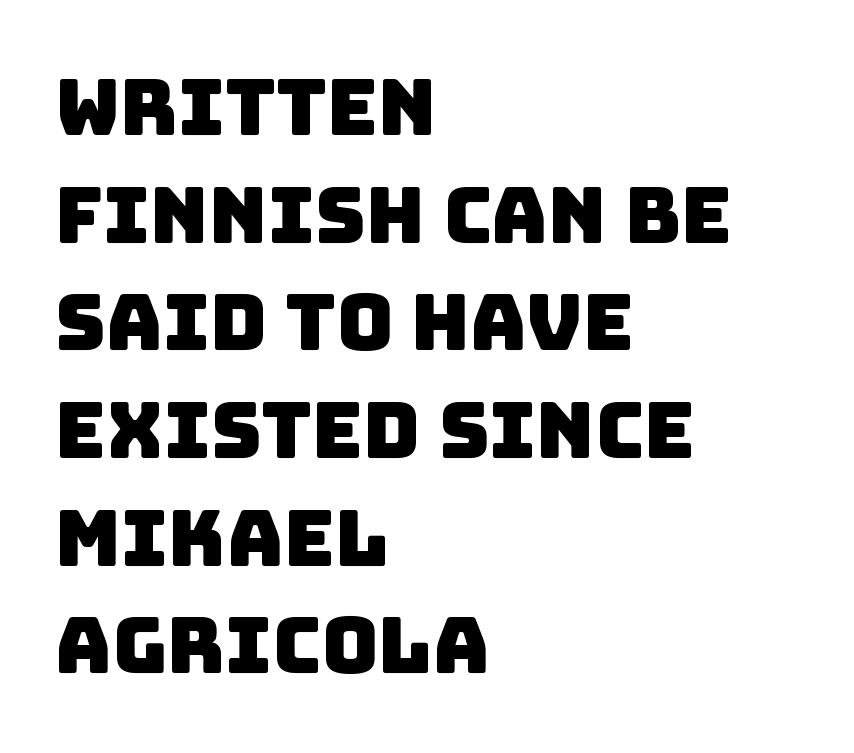
{"serif": "no", "width": "normal", "stroke_contrast": "low", "x_height": "large", "monospaced": "no", "underline": "no", "align": "left", "line_spacing": "normal", "line_spacing_ratio": 1.38, "letter_spacing": "normal", "letter_spacing_em": 0.0, "glyph_px": 78}
